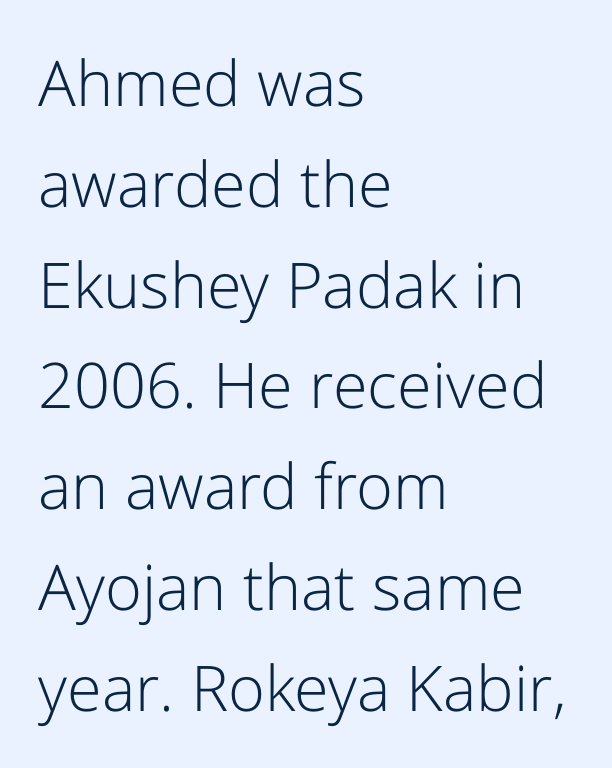
{"serif": "no", "italic": "no", "bold": "no", "weight": "light", "width": "normal", "stroke_contrast": "low", "x_height": "medium", "monospaced": "no", "underline": "no", "align": "left", "line_spacing": "normal", "line_spacing_ratio": 1.6, "letter_spacing": "normal", "letter_spacing_em": 0.0, "glyph_px": 63}
